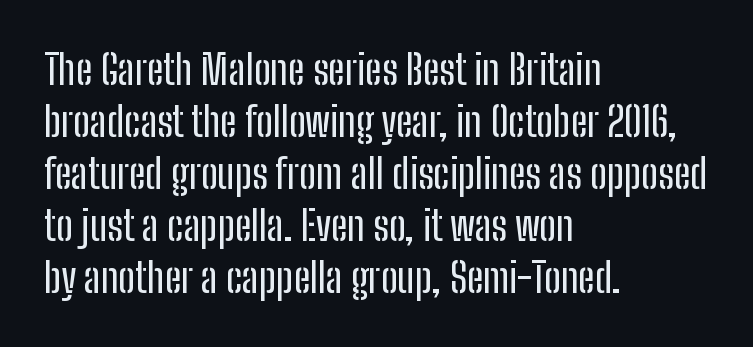
The image shows 41 px condensed sans-serif type, upright; set left-aligned, normal line spacing (1.27x), normal letter spacing, not underlined; low stroke contrast and a medium x-height.
